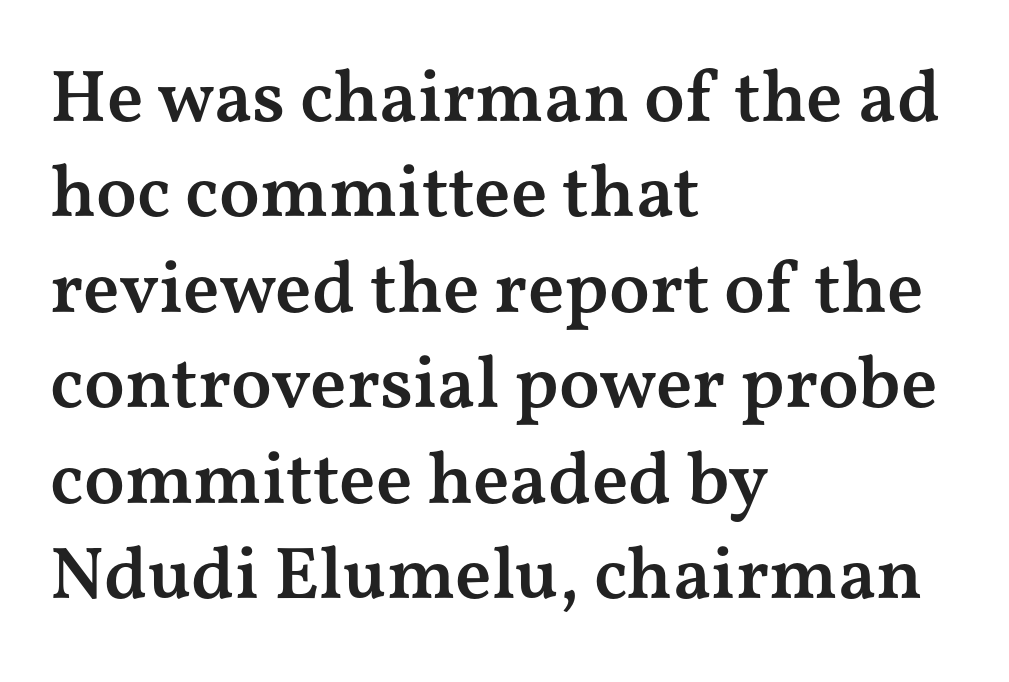
Q: Is the text bold? A: Semi-bold.
Q: Is the text italic (slanted)? A: No, it is upright.
Q: Is the typeface a serif or a sans-serif typeface? A: Serif.
Q: Is the text underlined? A: No.
Q: How is the paragraph aligned? A: Left-aligned.
Q: Is the spacing between letters normal or unusually wide? A: Normal.
Q: Is the spacing between lines tight, normal or loose? A: Normal.
Q: Width (condensed, normal, or wide)? A: Wide.
Q: Stroke contrast? A: Medium.
Q: x-height? A: Medium.
Q: Monospaced? A: No.
